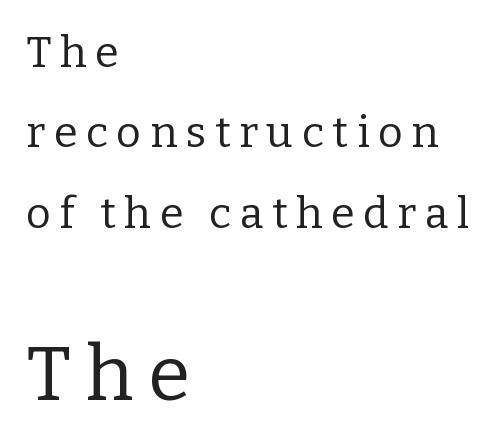
{"serif": "yes", "italic": "no", "bold": "no", "weight": "regular", "width": "normal", "stroke_contrast": "low", "x_height": "medium", "monospaced": "no", "underline": "no", "align": "left", "line_spacing_ratio": 1.87, "letter_spacing": "wide", "letter_spacing_em": 0.2, "larger_block": "second", "size_ratio": 1.77, "glyph_px": 76}
